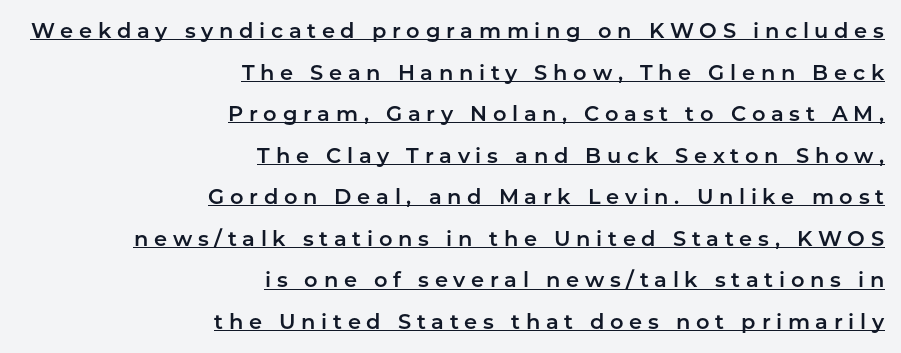
Q: Is the text italic (slanted)? A: No, it is upright.
Q: Is the text underlined? A: Yes.
Q: How is the paragraph aligned? A: Right-aligned.
Q: Is the spacing between letters normal or unusually wide? A: Unusually wide.
Q: Is the spacing between lines tight, normal or loose? A: Loose.
